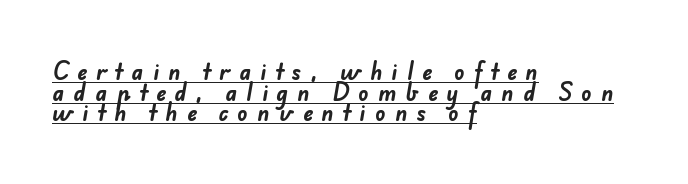
{"bold": "yes", "underline": "yes", "align": "left", "line_spacing": "tight", "line_spacing_ratio": 0.98, "letter_spacing": "wide", "letter_spacing_em": 0.44, "glyph_px": 21}
